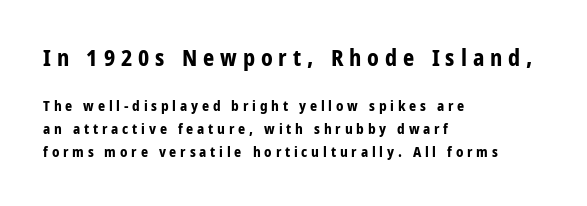
The face used here has the dense, thick strokes of a bold. The gap between lines stays unmarked. Between these two stacked blocks, the higher one wins on size. The face used here is rendered with a markedly widened letterfit. The type sits square on the baseline with zero lean.
